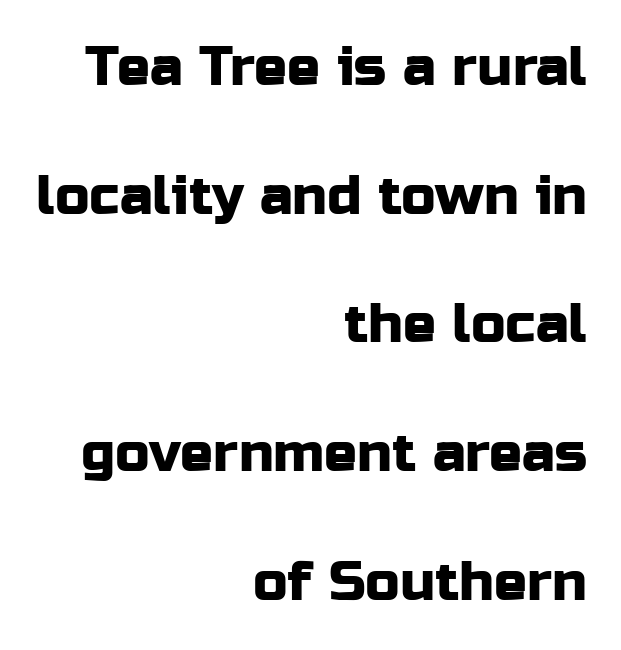
{"serif": "no", "italic": "no", "width": "normal", "stroke_contrast": "low", "x_height": "medium", "monospaced": "no", "underline": "no", "align": "right", "line_spacing": "loose", "line_spacing_ratio": 2.34, "letter_spacing": "normal", "letter_spacing_em": 0.0, "glyph_px": 55}
